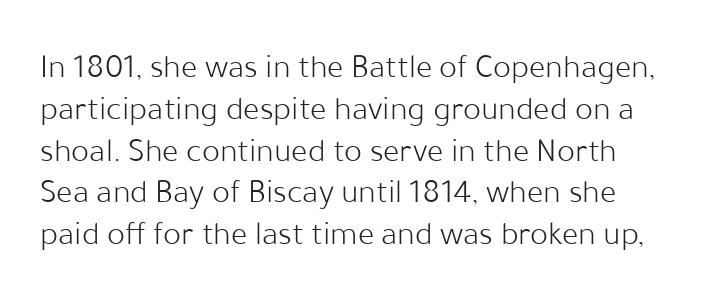
The characters display no serif detailing; their extremities are plain. Ascenders rise straight up at ninety degrees. The specimen omits any rule beneath the text block's lines. The characters are drawn with everyday or finer stroke widths. The face used here is rendered with its standard letterfit.
